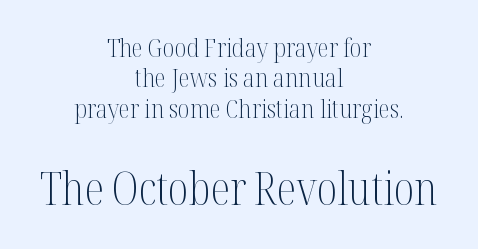
Q: Is the text bold? A: No.
Q: Is the text italic (slanted)? A: No, it is upright.
Q: Is the typeface a serif or a sans-serif typeface? A: Serif.
Q: Is the text underlined? A: No.
Q: How is the paragraph aligned? A: Centered.
Q: Is the spacing between letters normal or unusually wide? A: Normal.
Q: Which block of text is set in a larger size, the first (top) or the second (bottom)? A: The second (bottom) one.
Q: Width (condensed, normal, or wide)? A: Condensed.
Q: Stroke contrast? A: Medium.
Q: x-height? A: Medium.
Q: Monospaced? A: No.
